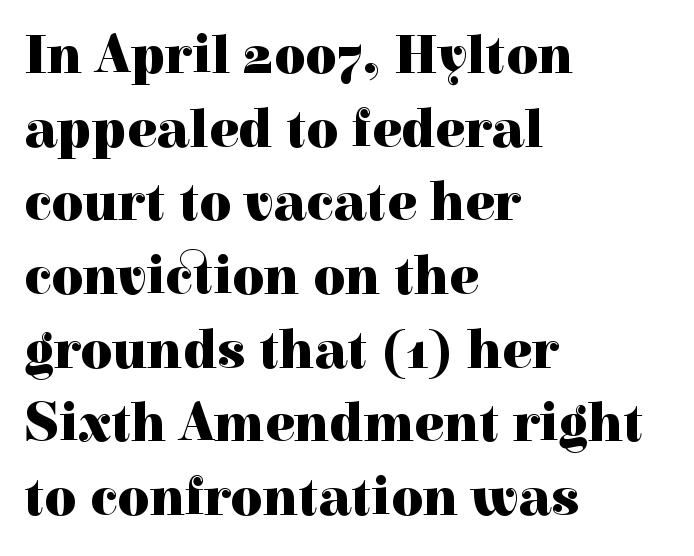
Q: Is the text bold? A: Yes.
Q: Is the text italic (slanted)? A: No, it is upright.
Q: Is the typeface a serif or a sans-serif typeface? A: Serif.
Q: Is the text underlined? A: No.
Q: How is the paragraph aligned? A: Left-aligned.
Q: Is the spacing between letters normal or unusually wide? A: Normal.
Q: Is the spacing between lines tight, normal or loose? A: Normal.
Q: Width (condensed, normal, or wide)? A: Normal.
Q: x-height? A: Medium.
Q: Monospaced? A: No.
